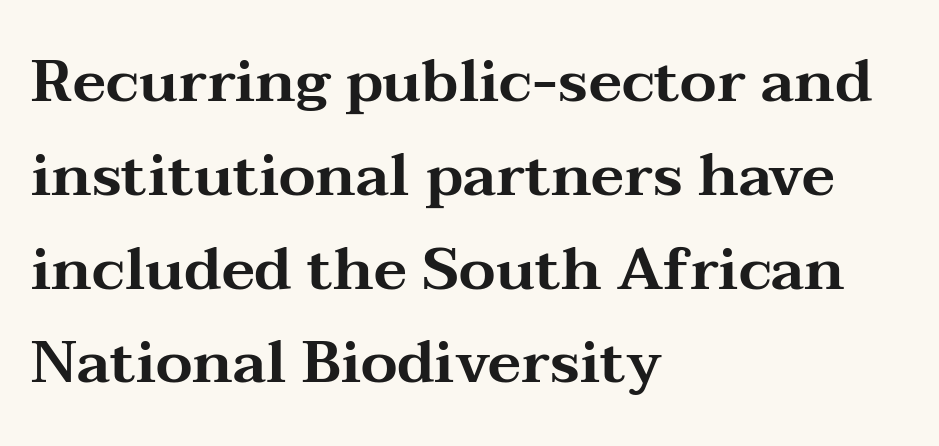
Only glyphs here, with clear space below each row. Every character sits straight up, as roman type does. There is no visible air inserted between adjacent glyphs. Typographically, this falls in the serif category. Note the varied advance widths — an 'i' is clearly narrower than an 'm'. Baseline-to-baseline distance is the conventional proportion of letter height.
